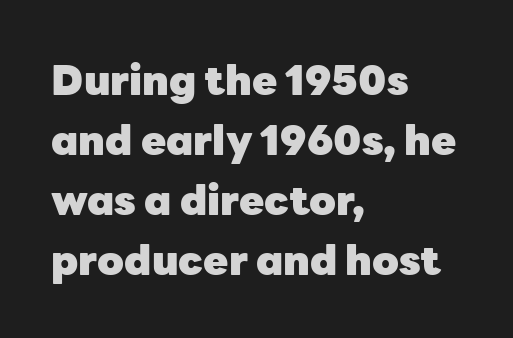
The image shows 41 px heavy sans-serif type, upright; set left-aligned, normal line spacing (1.46x), normal letter spacing, not underlined; low stroke contrast and a medium x-height.
